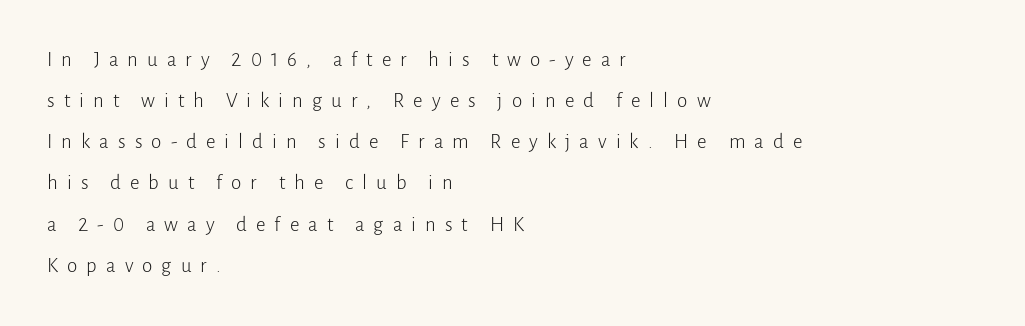
The font is comparable to plain body text, perhaps lighter. This is the regular roman posture of the typeface. Characters follow at a spacing far wider than the type designer built in. All the whitespace from short lines collects on the right.
